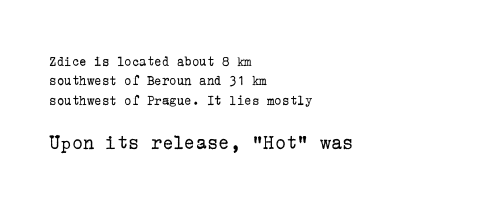
Tracking value appears to be zero — textbook default spacing. These lines were composed using upright roman letters. Larger block? The one below; the one above is distinctly smaller. Every row of glyphs begins at an identical x-position on the left.
